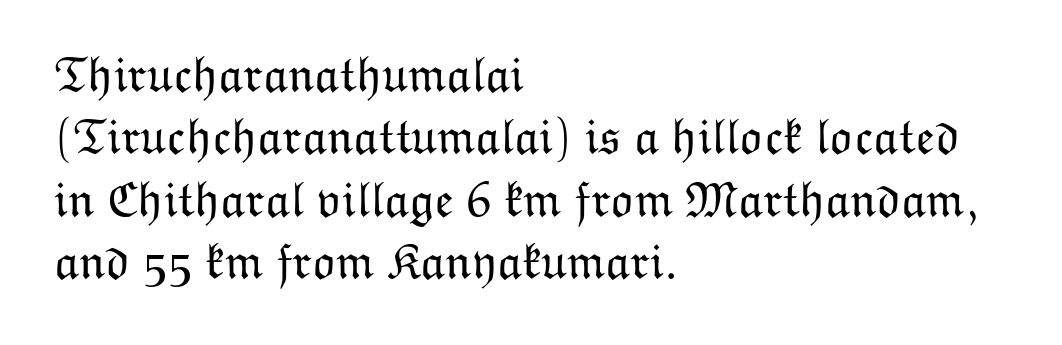
The image shows 50 px light type, upright; set left-aligned, normal line spacing (1.25x), normal letter spacing, not underlined; low stroke contrast and a medium x-height.
